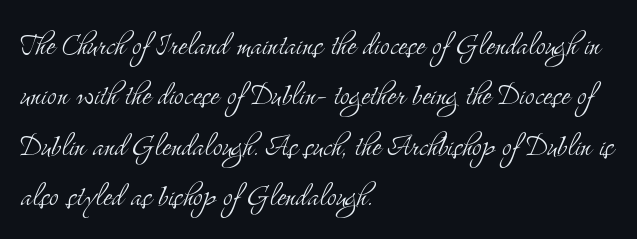
Q: Is the text bold? A: No.
Q: Is the text italic (slanted)? A: Yes.
Q: Is the typeface a serif or a sans-serif typeface? A: Serif.
Q: Is the text underlined? A: No.
Q: How is the paragraph aligned? A: Left-aligned.
Q: Is the spacing between letters normal or unusually wide? A: Normal.
Q: Is the spacing between lines tight, normal or loose? A: Normal.
Q: Width (condensed, normal, or wide)? A: Condensed.
Q: Stroke contrast? A: Medium.
Q: x-height? A: Small.
Q: Monospaced? A: No.
